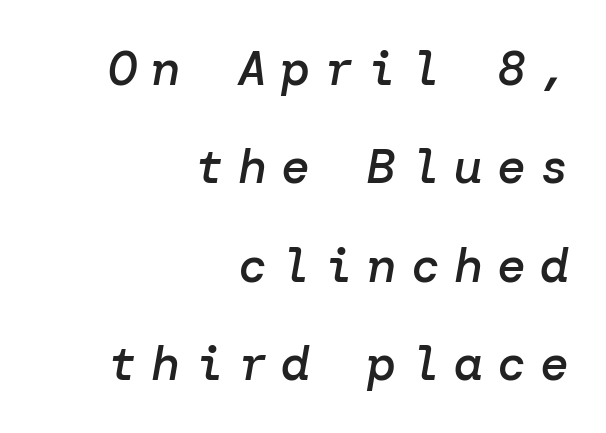
The image shows 48 px semibold type, italic (leaning right); set right-aligned, loose line spacing (2.05x), unusually wide letter spacing (+0.3 em), not underlined; low stroke contrast and a medium x-height.
